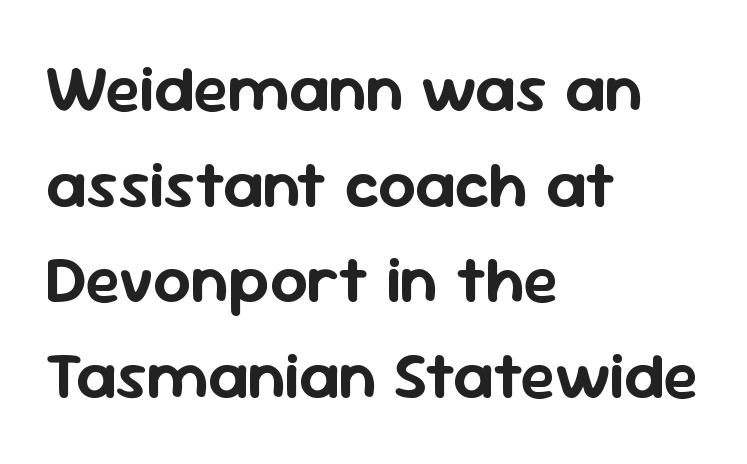
The image shows 66 px sans-serif type, upright; set left-aligned, normal line spacing (1.45x), normal letter spacing, not underlined; low stroke contrast and a medium x-height.
